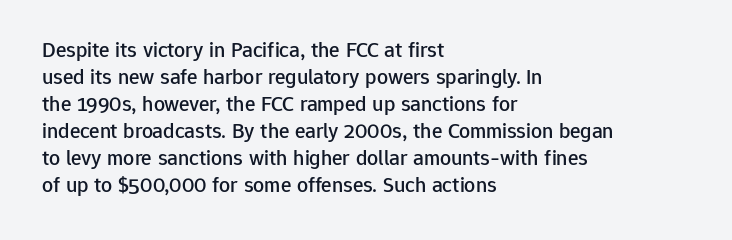
{"italic": "no", "underline": "no", "align": "left", "line_spacing_ratio": 1.23, "letter_spacing": "normal", "letter_spacing_em": 0.0, "glyph_px": 22}
